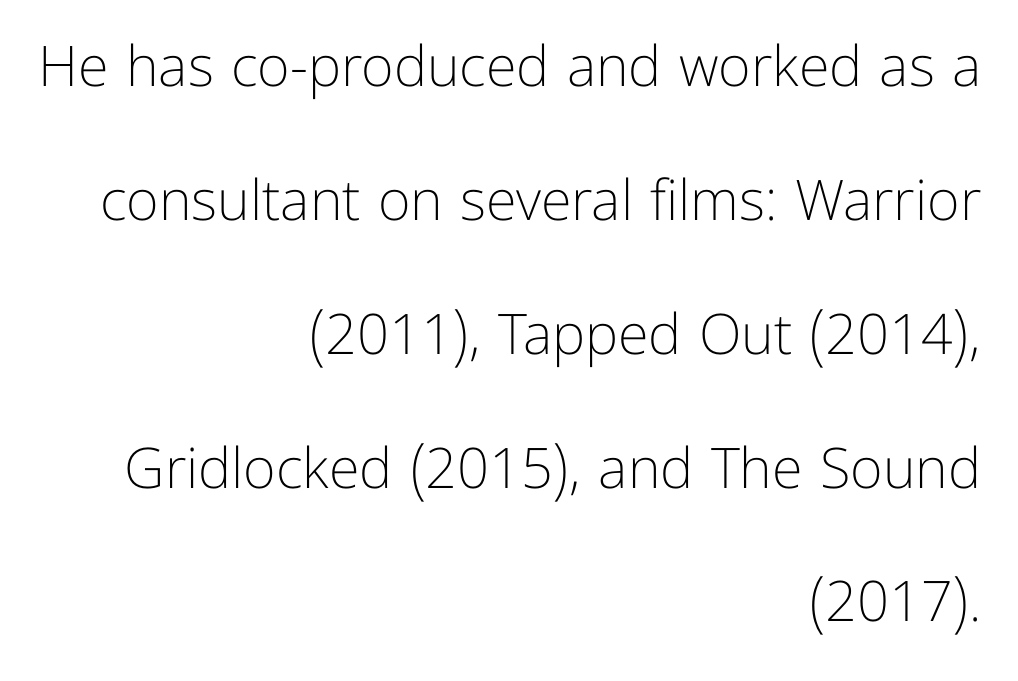
The horizontal fit of the characters is conventional and even. Every stem runs plumb, perpendicular to the baseline. The leading is generous, giving the passage an open texture. The letters look calm and open, with moderate or lighter stems. The rendering uses natural spacing where letterforms have individual widths.
